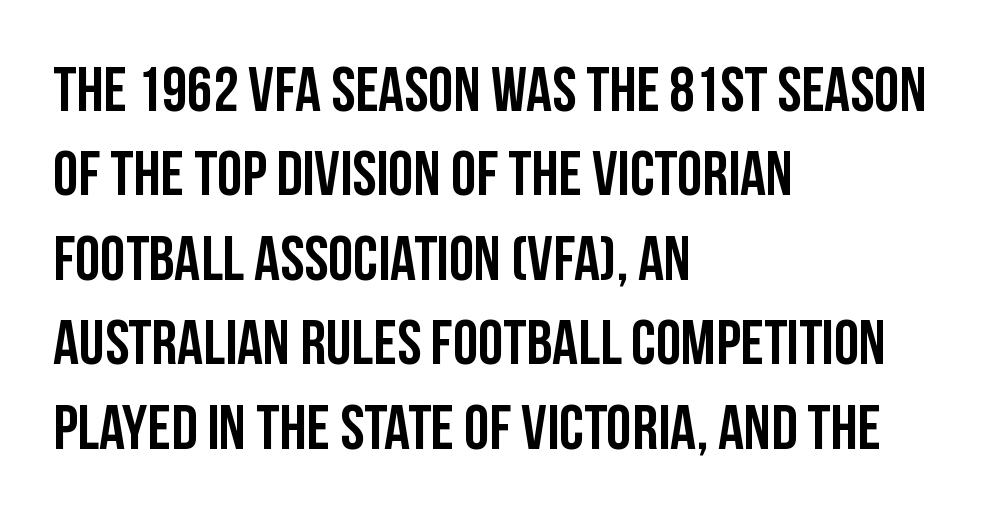
Q: Is the text italic (slanted)? A: No, it is upright.
Q: Is the typeface a serif or a sans-serif typeface? A: Sans-serif.
Q: Is the text underlined? A: No.
Q: How is the paragraph aligned? A: Left-aligned.
Q: Is the spacing between letters normal or unusually wide? A: Normal.
Q: Is the spacing between lines tight, normal or loose? A: Normal.
Q: Width (condensed, normal, or wide)? A: Condensed.
Q: Stroke contrast? A: Low.
Q: x-height? A: Large.
Q: Monospaced? A: No.
